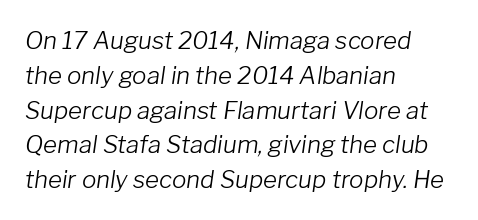
The image shows 24 px text type, italic (leaning right); set left-aligned, normal line spacing (1.45x), normal letter spacing, not underlined.
